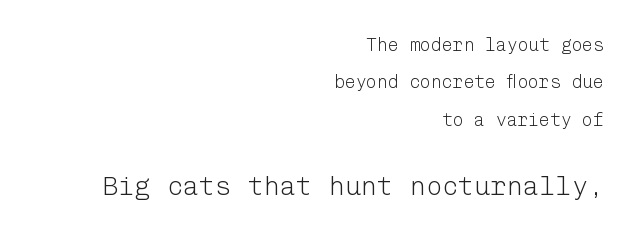
{"italic": "no", "bold": "no", "underline": "no", "align": "right", "line_spacing": "loose", "line_spacing_ratio": 2.08, "letter_spacing": "normal", "letter_spacing_em": 0.0, "larger_block": "second", "size_ratio": 1.5, "glyph_px": 27}
